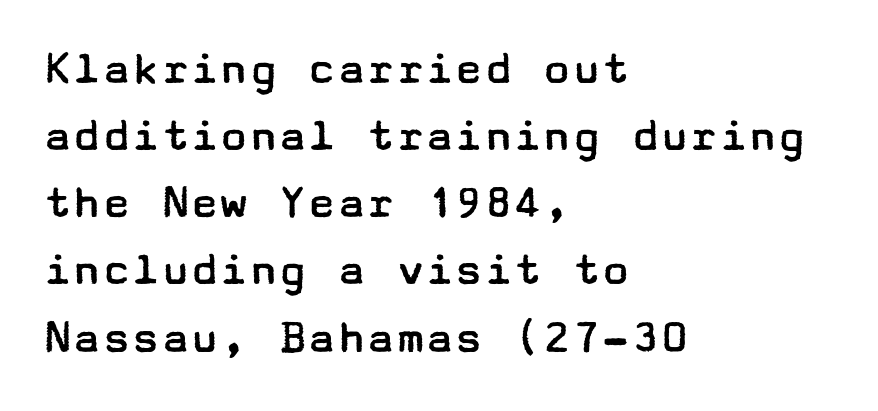
The image shows 49 px regular-weight, wide sans-serif type, upright; set left-aligned, normal line spacing (1.37x), normal letter spacing, not underlined; low stroke contrast and a medium x-height.
